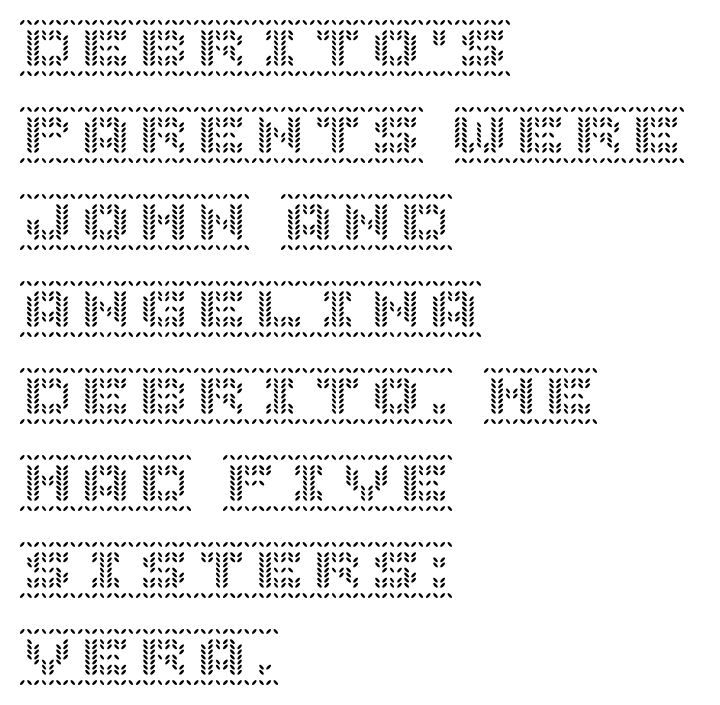
Q: Is the text italic (slanted)? A: No, it is upright.
Q: Is the text underlined? A: No.
Q: How is the paragraph aligned? A: Left-aligned.
Q: Is the spacing between letters normal or unusually wide? A: Normal.
Q: Is the spacing between lines tight, normal or loose? A: Normal.
Q: Width (condensed, normal, or wide)? A: Normal.
Q: x-height? A: Large.
